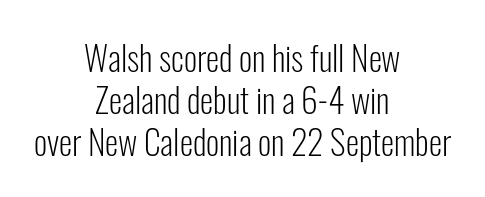
The image shows 34 px light, condensed sans-serif type, upright; set centered, line spacing 1.23x, normal letter spacing, not underlined; low stroke contrast and a medium x-height.
